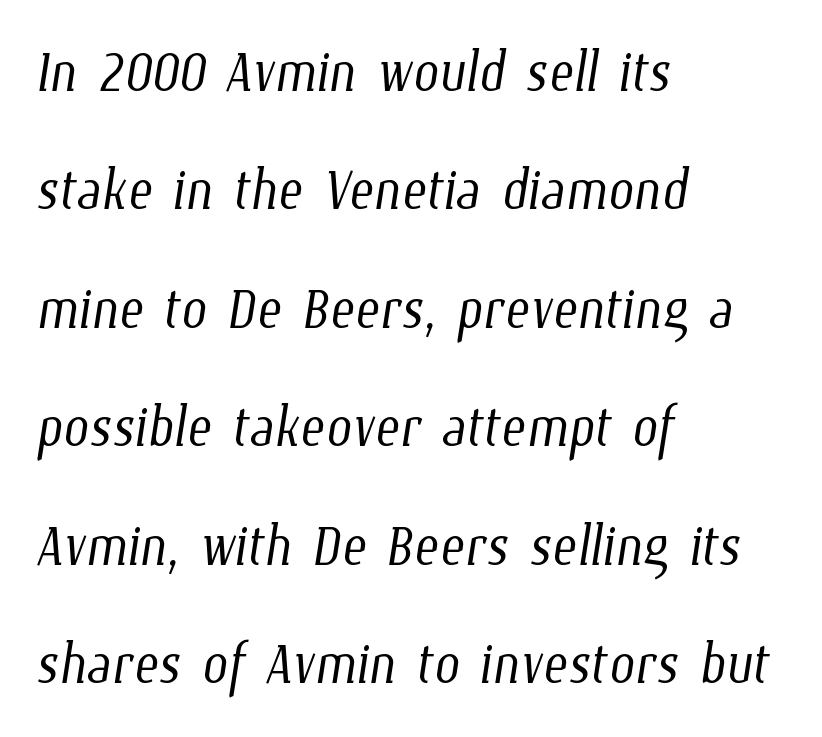
{"bold": "no", "weight": "light", "width": "condensed", "stroke_contrast": "low", "x_height": "medium", "monospaced": "no", "underline": "no", "align": "left", "line_spacing": "normal", "line_spacing_ratio": 1.6, "letter_spacing": "normal", "letter_spacing_em": 0.0, "glyph_px": 74}
